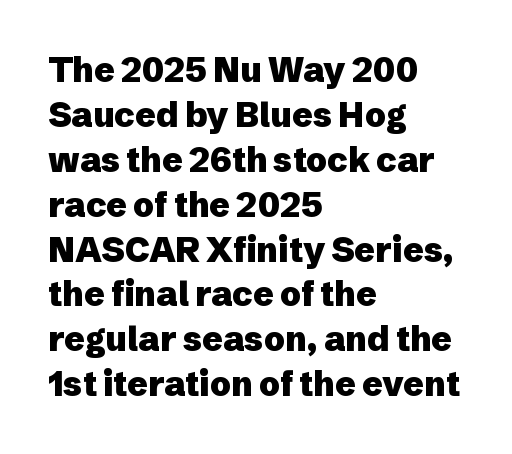
Q: Is the text bold? A: Yes.
Q: Is the text italic (slanted)? A: No, it is upright.
Q: Is the typeface a serif or a sans-serif typeface? A: Sans-serif.
Q: Is the text underlined? A: No.
Q: How is the paragraph aligned? A: Left-aligned.
Q: Is the spacing between letters normal or unusually wide? A: Normal.
Q: Is the spacing between lines tight, normal or loose? A: Normal.
Q: Width (condensed, normal, or wide)? A: Normal.
Q: Stroke contrast? A: Low.
Q: x-height? A: Medium.
Q: Monospaced? A: No.
